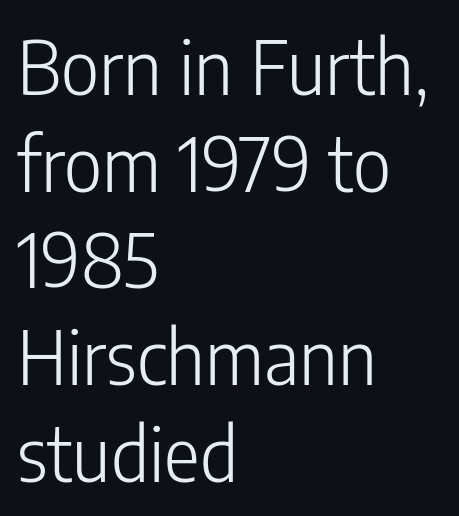
The image shows 75 px light, condensed sans-serif type, upright; set left-aligned, normal line spacing (1.29x), normal letter spacing, not underlined; low stroke contrast and a medium x-height.
